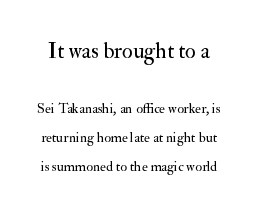
This rendering features lettering with no underline. Is the stroke heavy? The answer is a plain regular-or-lighter. If you measured baseline to baseline, you'd find a long distance. Reading top to bottom, the characters get smaller at the block break. Ascenders rise straight up at ninety degrees. The face used here is rendered with its standard letterfit.
